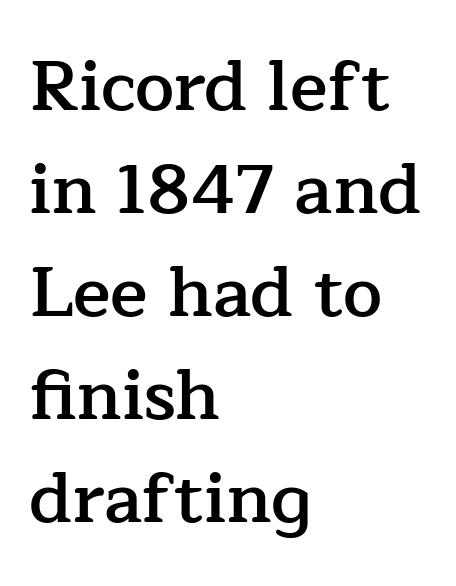
Q: Is the text bold? A: Semi-bold.
Q: Is the text italic (slanted)? A: No, it is upright.
Q: Is the typeface a serif or a sans-serif typeface? A: Serif.
Q: Is the text underlined? A: No.
Q: How is the paragraph aligned? A: Left-aligned.
Q: Is the spacing between letters normal or unusually wide? A: Normal.
Q: Is the spacing between lines tight, normal or loose? A: Normal.
Q: Width (condensed, normal, or wide)? A: Normal.
Q: Stroke contrast? A: Low.
Q: x-height? A: Medium.
Q: Monospaced? A: No.
